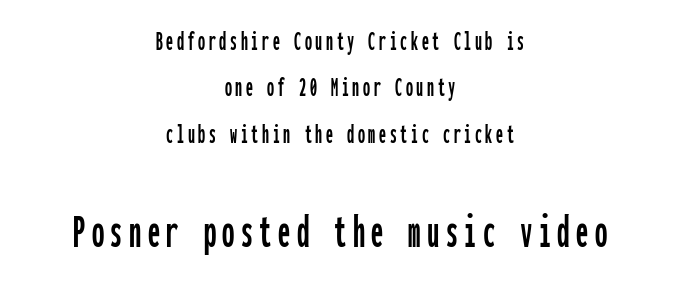
Q: Is the text italic (slanted)? A: No, it is upright.
Q: Is the typeface a serif or a sans-serif typeface? A: Sans-serif.
Q: Is the text underlined? A: No.
Q: How is the paragraph aligned? A: Centered.
Q: Is the spacing between lines tight, normal or loose? A: Normal.
Q: Which block of text is set in a larger size, the first (top) or the second (bottom)? A: The second (bottom) one.
Q: Width (condensed, normal, or wide)? A: Condensed.
Q: Stroke contrast? A: Low.
Q: x-height? A: Medium.
Q: Monospaced? A: Yes.
